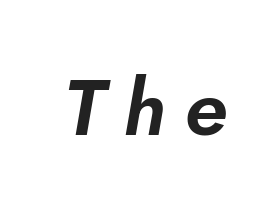
{"italic": "yes", "lean": "right", "slant_degrees": 5, "width": "normal", "stroke_contrast": "low", "x_height": "small", "monospaced": "no", "underline": "no", "letter_spacing": "wide", "letter_spacing_em": 0.24, "glyph_px": 79}
